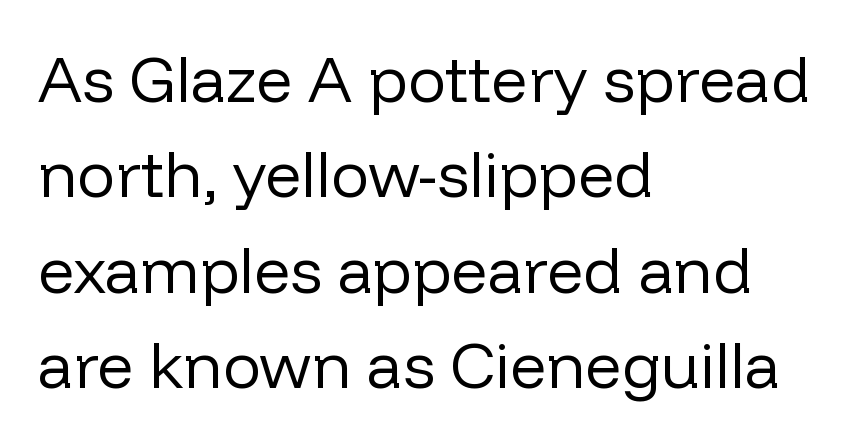
The image shows 64 px regular-weight sans-serif type, upright; set left-aligned, normal line spacing (1.49x), normal letter spacing, not underlined; low stroke contrast and a medium x-height.
